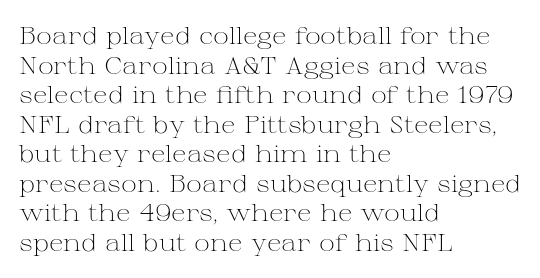
The image shows 24 px text type, upright; set left-aligned, line spacing 1.23x, normal letter spacing, not underlined.
